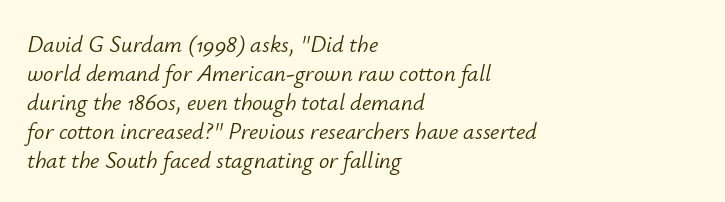
The image shows 23 px text type, italic (leaning right); set left-aligned, normal line spacing (1.26x), normal letter spacing, not underlined.
